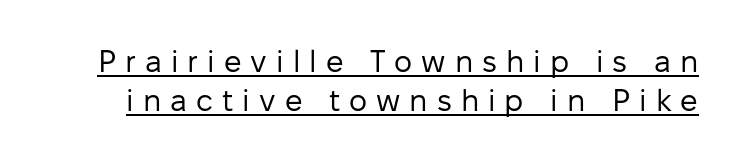
The image shows 31 px regular-weight sans-serif type, upright; set normal line spacing (1.25x), unusually wide letter spacing (+0.29 em), underlined; low stroke contrast and a medium x-height.
